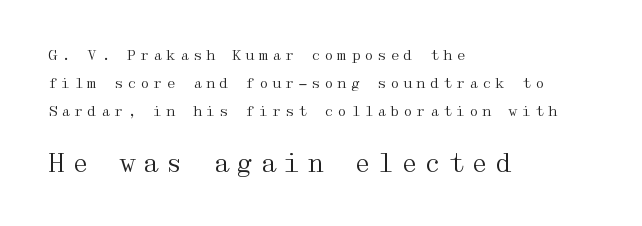
Any mark beneath the type? The region is blank. Nothing heavy about these letters — not bold at all. Does the leading feel generous? Absolutely, it's lavish. Typesetter's note — lower block bumped up in size, upper block left smaller. A typesetter would mark this as roman, not italic. Substantial extra tracking has been applied to these lines.
